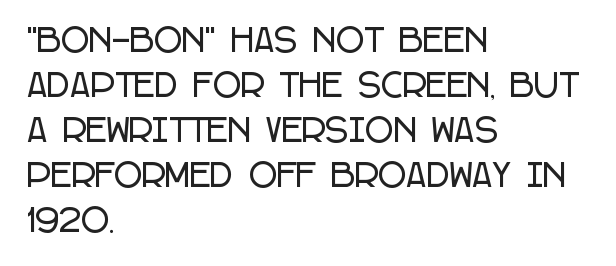
{"serif": "no", "italic": "no", "width": "condensed", "stroke_contrast": "low", "x_height": "large", "monospaced": "no", "underline": "no", "align": "left", "line_spacing": "normal", "line_spacing_ratio": 1.45, "letter_spacing": "normal", "letter_spacing_em": 0.0, "glyph_px": 31}
